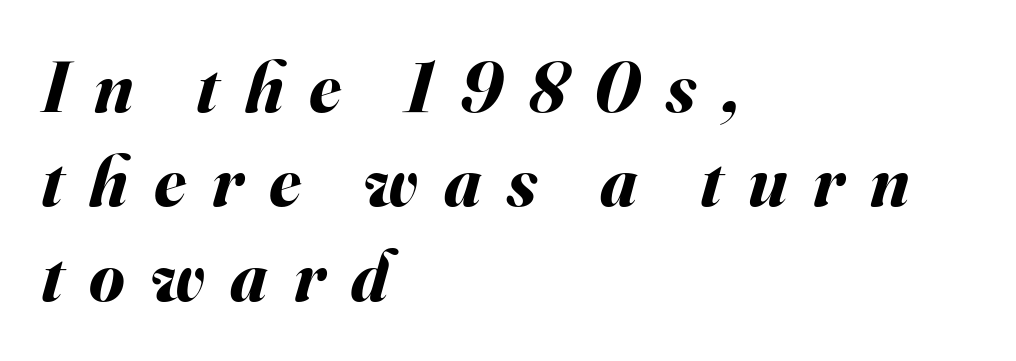
Summary of vertical rhythm: regular, with standard interline spacing. Check under the words: just untouched page. There's an unmistakable incline to the writing here. There is plenty of visible air inserted between adjacent glyphs. Here the designer chose a conventional face with non-uniform glyph widths. The paragraph shown leans on its left margin.
